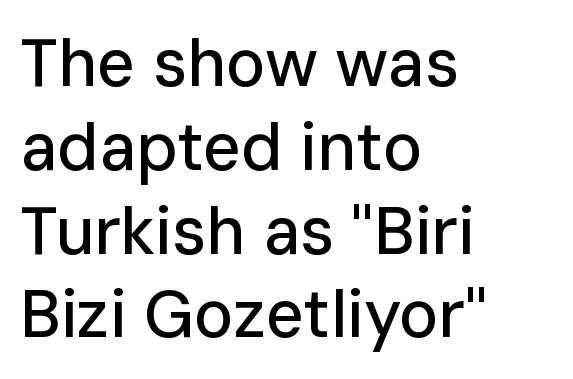
Q: Is the text italic (slanted)? A: No, it is upright.
Q: Is the typeface a serif or a sans-serif typeface? A: Sans-serif.
Q: Is the text underlined? A: No.
Q: How is the paragraph aligned? A: Left-aligned.
Q: Is the spacing between letters normal or unusually wide? A: Normal.
Q: Is the spacing between lines tight, normal or loose? A: Normal.
Q: Width (condensed, normal, or wide)? A: Normal.
Q: Stroke contrast? A: Low.
Q: x-height? A: Medium.
Q: Monospaced? A: No.
